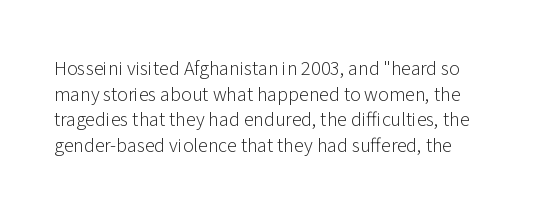
Nobody touched the tracking dial on this one. This sample keeps an unexceptional amount of space between lines. A typesetter would mark this as roman, not italic. No letter is thick-stroked: the sample isn't bold. Descenders hang freely into open space.
